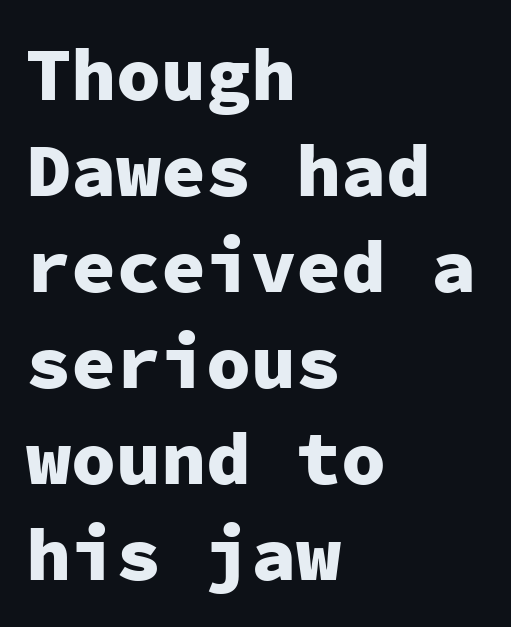
The image shows 75 px heavy sans-serif type, upright, monospaced; set left-aligned, normal line spacing (1.28x), normal letter spacing, not underlined; low stroke contrast and a medium x-height.
